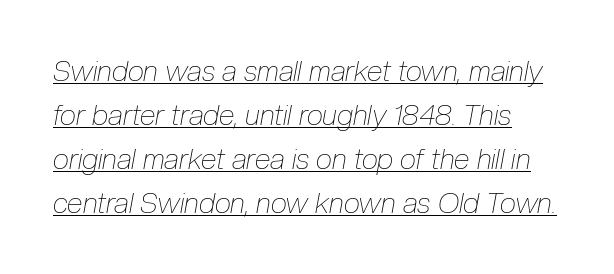
You can see a thin bar hugging the bottom of the glyphs. Heft: none added — not bold. Slant detected: the letters are inclined. The block of text has a typical density, with ordinary space between rows. Here the designer chose a conventional face with non-uniform glyph widths.
